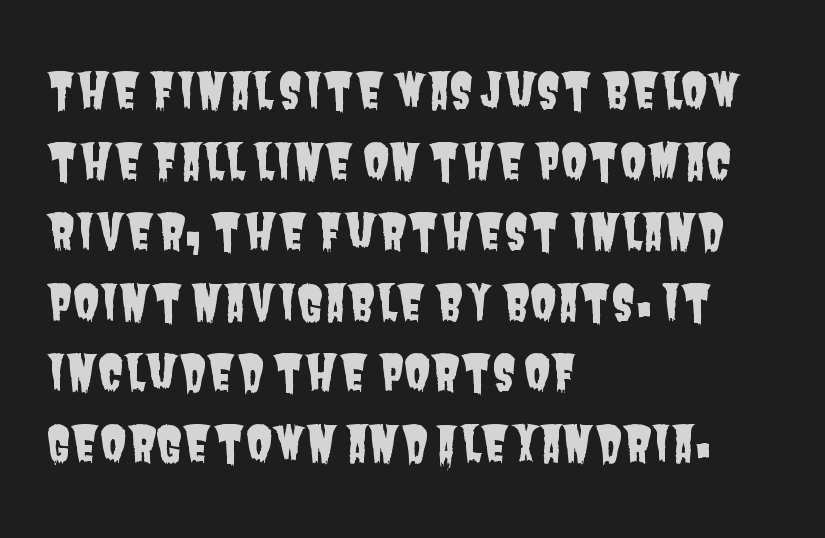
Compared with typical paragraphs, the rows here are spaced about the same. These lines keep a tight, regular rhythm from letter to letter. Check the space under the baseline: it is left empty. Spacing verdict: proportional, widths tailored to each character. The text was rendered using a sans face with plain stroke endings. Typeset ragged right — the left edge is the straight one.
